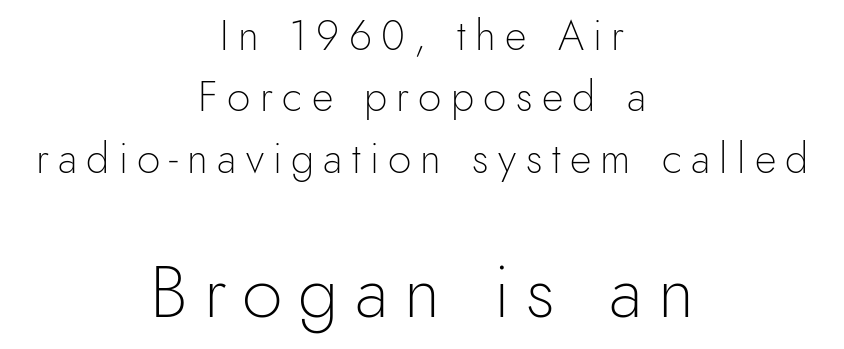
Q: Is the text bold? A: No.
Q: Is the text italic (slanted)? A: No, it is upright.
Q: Is the typeface a serif or a sans-serif typeface? A: Sans-serif.
Q: Is the text underlined? A: No.
Q: How is the paragraph aligned? A: Centered.
Q: Is the spacing between letters normal or unusually wide? A: Unusually wide.
Q: Is the spacing between lines tight, normal or loose? A: Normal.
Q: Which block of text is set in a larger size, the first (top) or the second (bottom)? A: The second (bottom) one.
Q: Width (condensed, normal, or wide)? A: Normal.
Q: x-height? A: Small.
Q: Monospaced? A: No.
